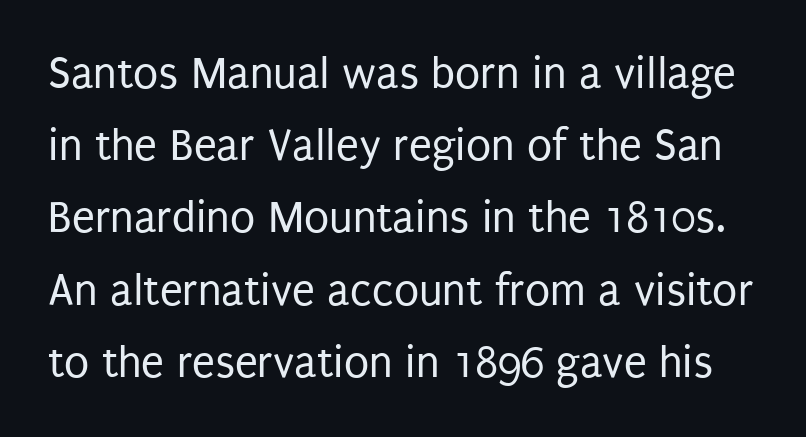
Q: Is the text bold? A: No.
Q: Is the text italic (slanted)? A: No, it is upright.
Q: Is the typeface a serif or a sans-serif typeface? A: Sans-serif.
Q: Is the text underlined? A: No.
Q: Is the spacing between letters normal or unusually wide? A: Normal.
Q: Is the spacing between lines tight, normal or loose? A: Normal.
Q: Width (condensed, normal, or wide)? A: Condensed.
Q: Stroke contrast? A: Low.
Q: x-height? A: Large.
Q: Monospaced? A: No.
